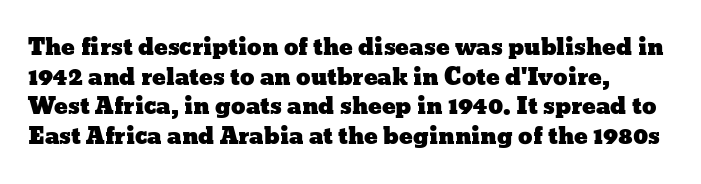
The image shows 23 px text type, upright; set normal line spacing (1.29x), normal letter spacing, not underlined.
